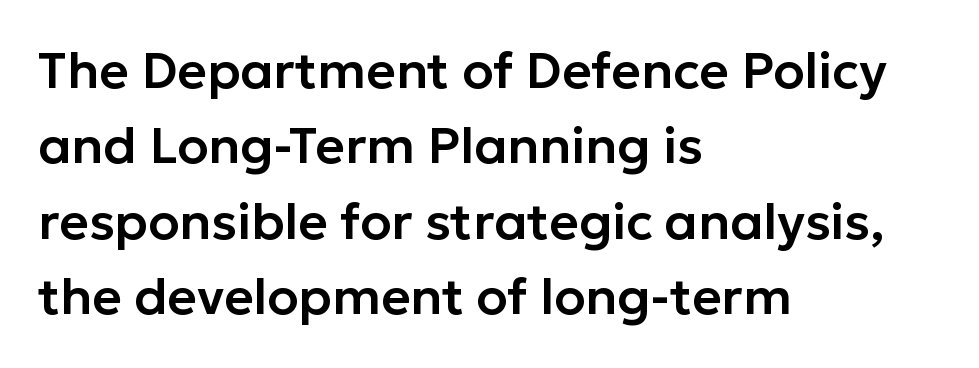
{"serif": "no", "italic": "no", "width": "normal", "stroke_contrast": "low", "x_height": "medium", "monospaced": "no", "underline": "no", "align": "left", "line_spacing": "normal", "line_spacing_ratio": 1.48, "letter_spacing": "normal", "letter_spacing_em": 0.0, "glyph_px": 51}
